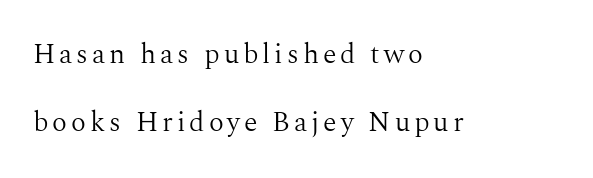
Q: Is the text bold? A: No.
Q: Is the text italic (slanted)? A: No, it is upright.
Q: Is the typeface a serif or a sans-serif typeface? A: Serif.
Q: Is the text underlined? A: No.
Q: How is the paragraph aligned? A: Left-aligned.
Q: Is the spacing between lines tight, normal or loose? A: Loose.
Q: Width (condensed, normal, or wide)? A: Normal.
Q: Stroke contrast? A: Medium.
Q: x-height? A: Medium.
Q: Monospaced? A: No.
